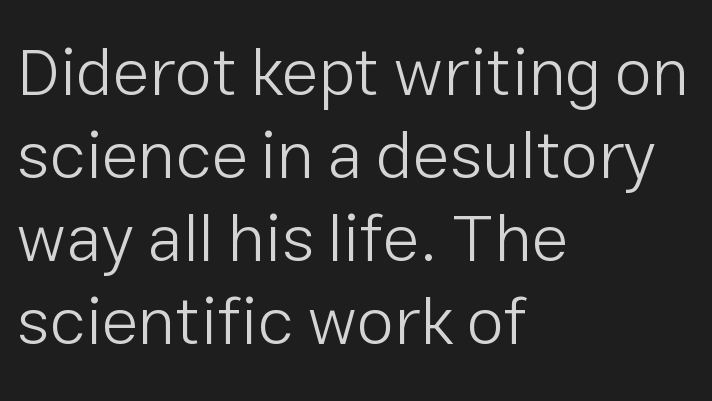
Upright lettering throughout. Nothing heavy about these letters — not bold at all. Caption: standard tracking, unaltered. Each letter keeps its own natural width here, so spacing adapts to shape.
